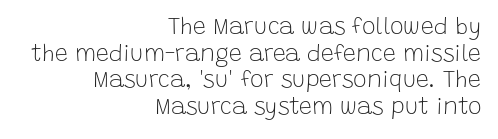
Q: Is the text bold? A: No.
Q: Is the text italic (slanted)? A: No, it is upright.
Q: Is the text underlined? A: No.
Q: How is the paragraph aligned? A: Right-aligned.
Q: Is the spacing between letters normal or unusually wide? A: Normal.
